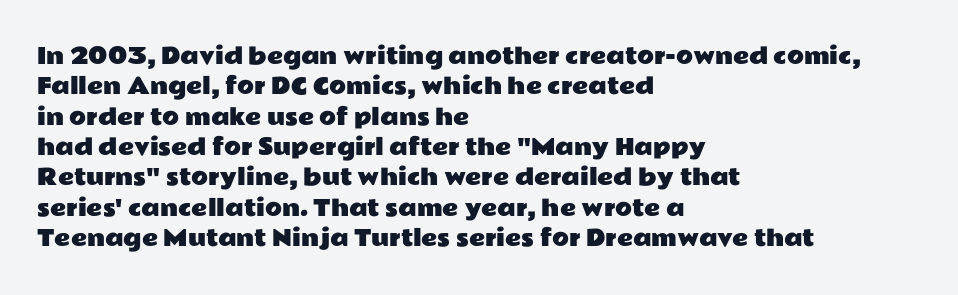
{"italic": "no", "underline": "no", "align": "left", "line_spacing": "normal", "line_spacing_ratio": 1.38, "letter_spacing": "normal", "letter_spacing_em": 0.0, "glyph_px": 22}
